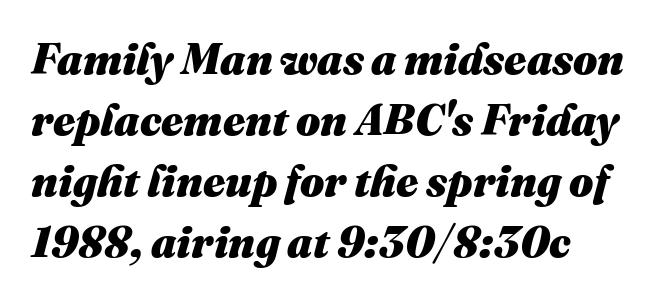
Q: Is the text bold? A: Yes.
Q: Is the text italic (slanted)? A: Yes, it leans right by about 16 degrees.
Q: Is the text underlined? A: No.
Q: How is the paragraph aligned? A: Left-aligned.
Q: Is the spacing between letters normal or unusually wide? A: Normal.
Q: Is the spacing between lines tight, normal or loose? A: Normal.
Q: Width (condensed, normal, or wide)? A: Normal.
Q: Stroke contrast? A: Medium.
Q: x-height? A: Medium.
Q: Monospaced? A: No.
